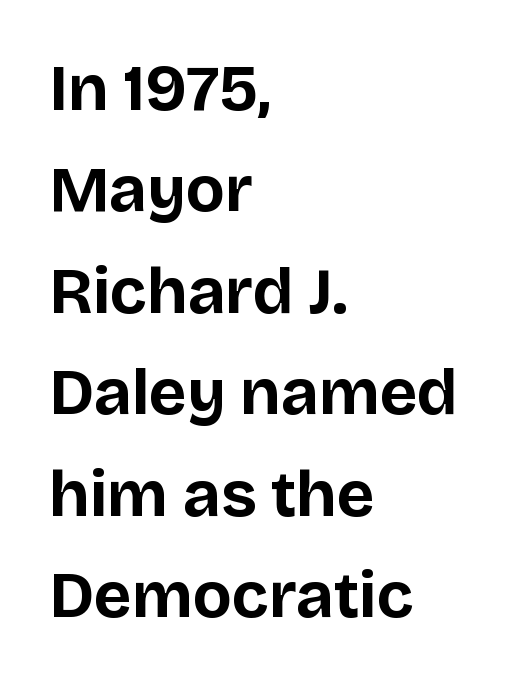
{"serif": "no", "italic": "no", "bold": "yes", "weight": "bold", "width": "normal", "stroke_contrast": "low", "x_height": "large", "monospaced": "no", "underline": "no", "align": "left", "line_spacing": "normal", "line_spacing_ratio": 1.56, "letter_spacing": "normal", "letter_spacing_em": 0.0, "glyph_px": 65}
